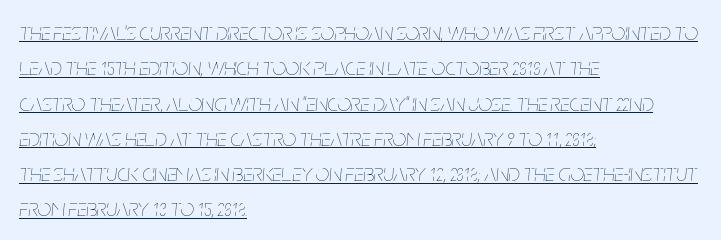
The image shows 24 px text type, italic (leaning right); set left-aligned, normal line spacing (1.47x), normal letter spacing, underlined.
